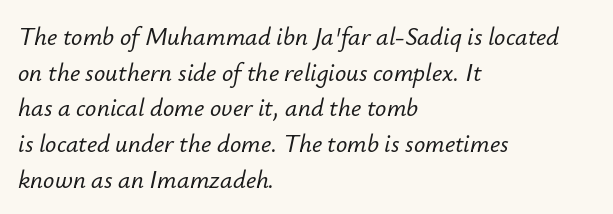
{"italic": "yes", "lean": "right", "slant_degrees": 12, "underline": "no", "align": "left", "line_spacing": "normal", "line_spacing_ratio": 1.43, "letter_spacing": "normal", "letter_spacing_em": 0.0, "glyph_px": 25}
